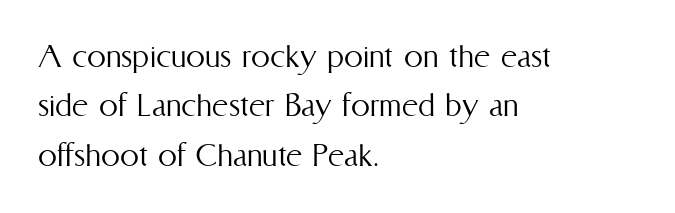
Q: Is the text bold? A: No.
Q: Is the text italic (slanted)? A: No, it is upright.
Q: Is the text underlined? A: No.
Q: How is the paragraph aligned? A: Left-aligned.
Q: Is the spacing between letters normal or unusually wide? A: Normal.
Q: Is the spacing between lines tight, normal or loose? A: Normal.
Q: Width (condensed, normal, or wide)? A: Condensed.
Q: Stroke contrast? A: Medium.
Q: x-height? A: Medium.
Q: Monospaced? A: No.
